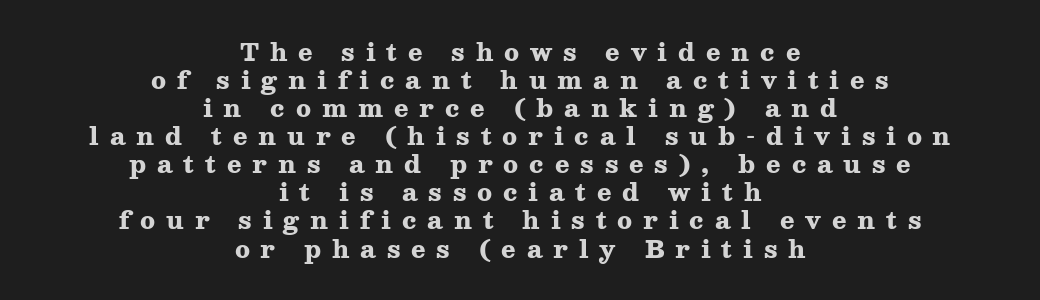
Q: Is the text bold? A: Yes.
Q: Is the text italic (slanted)? A: No, it is upright.
Q: Is the text underlined? A: No.
Q: How is the paragraph aligned? A: Centered.
Q: Is the spacing between letters normal or unusually wide? A: Unusually wide.
